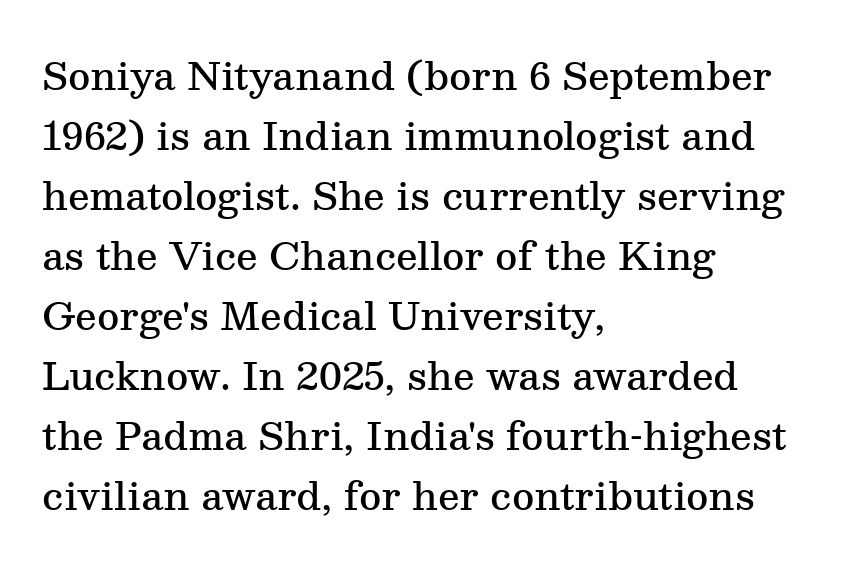
Q: Is the text bold? A: Semi-bold.
Q: Is the text italic (slanted)? A: No, it is upright.
Q: Is the typeface a serif or a sans-serif typeface? A: Serif.
Q: Is the text underlined? A: No.
Q: How is the paragraph aligned? A: Left-aligned.
Q: Is the spacing between letters normal or unusually wide? A: Normal.
Q: Is the spacing between lines tight, normal or loose? A: Normal.
Q: Width (condensed, normal, or wide)? A: Normal.
Q: Stroke contrast? A: Medium.
Q: x-height? A: Medium.
Q: Monospaced? A: No.
